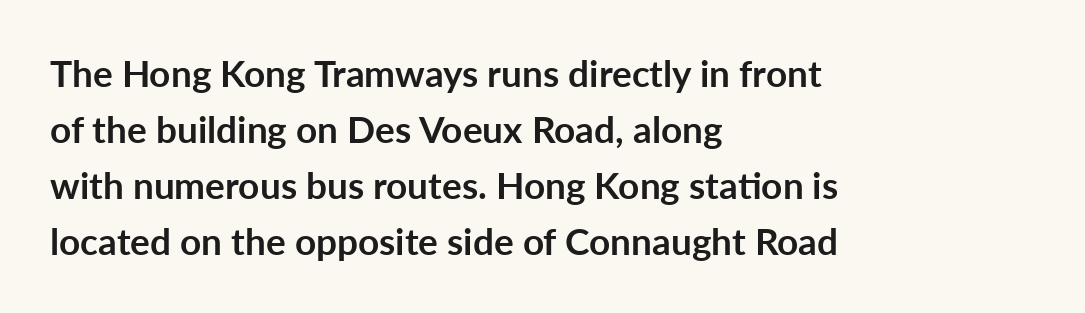
The font is running at its bold setting. Tall strokes in this sample are plumb rather than angled. Each letter's strokes conclude bluntly, with no projecting serifs. The rag falls on the right side of this text block. Underline: absent. The horizontal fit of the characters is conventional and even.
